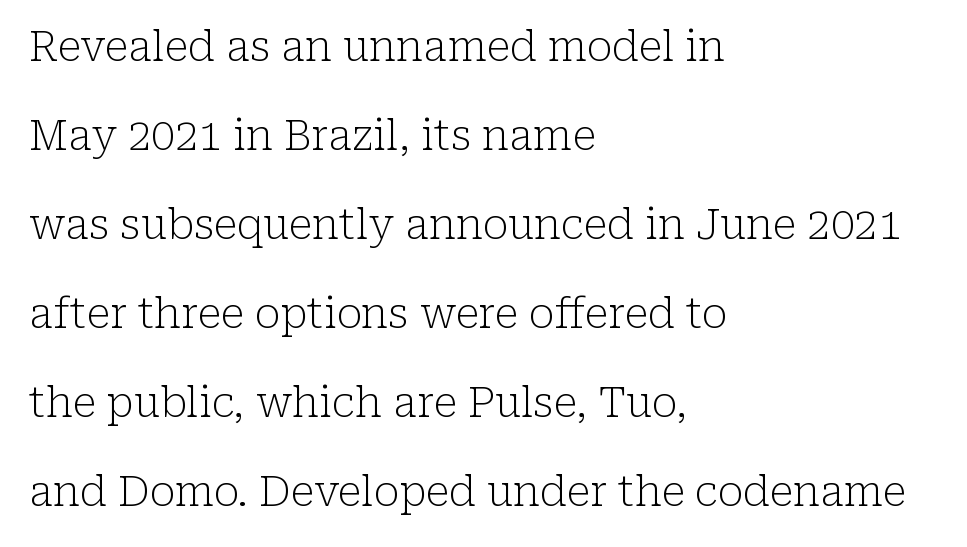
{"serif": "yes", "italic": "no", "bold": "no", "weight": "light", "width": "normal", "stroke_contrast": "low", "x_height": "medium", "monospaced": "no", "underline": "no", "align": "left", "line_spacing": "loose", "line_spacing_ratio": 2.12, "letter_spacing": "normal", "letter_spacing_em": 0.0, "glyph_px": 42}
